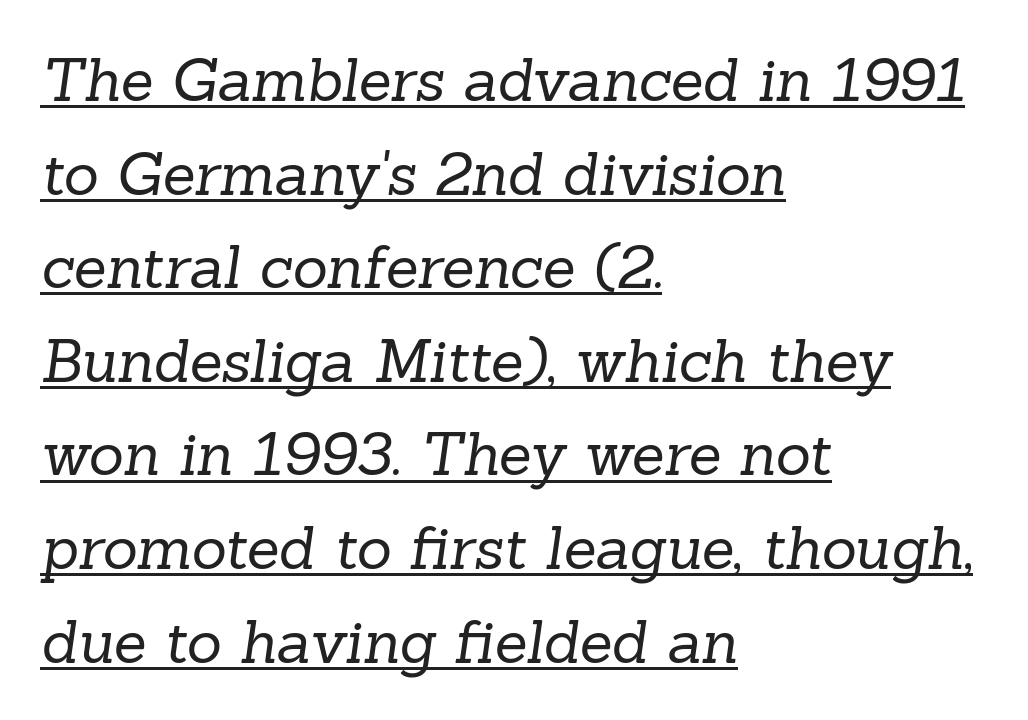
The image shows 60 px regular-weight serif type; set left-aligned, normal line spacing (1.56x), normal letter spacing, underlined; low stroke contrast and a medium x-height.
